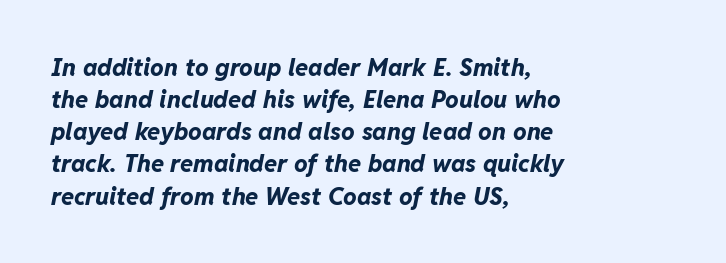
Words float on clear page, feet unadorned. The whole block is typeset with a tilt. Short and long lines alike share a common starting point at left. The letters are bold, with thick, heavy strokes.
